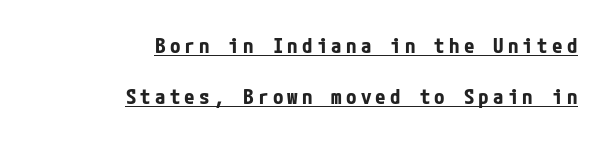
Do the letters lean? They stand straight. How would I describe the line gaps? Wide and relaxed. Line endings align vertically; line beginnings do not. The words here are underlined. Look at the tracking — it's clearly loosened, letters drifting apart.
